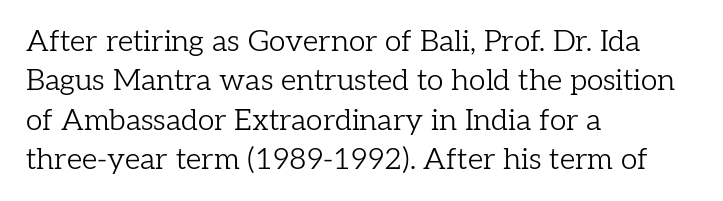
{"serif": "yes", "italic": "no", "bold": "no", "weight": "light", "width": "normal", "stroke_contrast": "low", "x_height": "medium", "monospaced": "no", "underline": "no", "align": "left", "line_spacing": "normal", "line_spacing_ratio": 1.31, "letter_spacing": "normal", "letter_spacing_em": 0.0, "glyph_px": 30}
